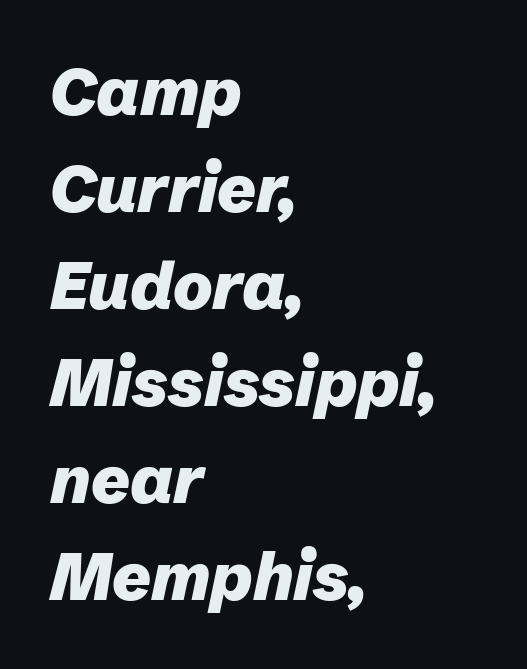
{"italic": "yes", "lean": "right", "slant_degrees": 12, "bold": "yes", "weight": "heavy", "width": "normal", "stroke_contrast": "low", "x_height": "medium", "monospaced": "no", "underline": "no", "align": "left", "line_spacing": "normal", "line_spacing_ratio": 1.47, "letter_spacing": "normal", "letter_spacing_em": 0.0, "glyph_px": 66}
